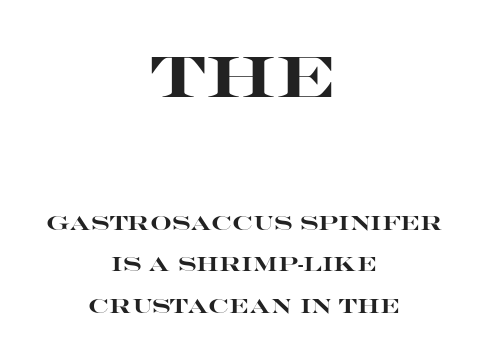
The image shows 58 px heavy, wide type, upright; set centered, loose line spacing (2.18x), normal letter spacing, not underlined; the first (top) block is 3.05x larger; high stroke contrast and a large x-height.
